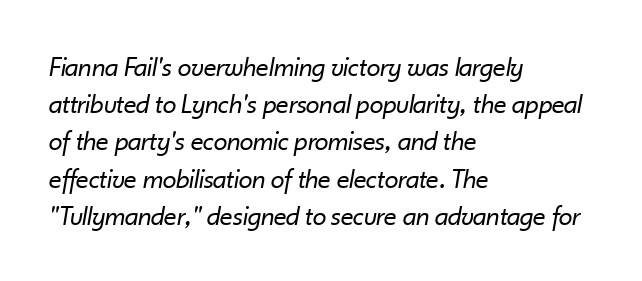
The image shows 28 px regular-weight type, italic (leaning right); set left-aligned, normal line spacing (1.33x), normal letter spacing, not underlined; low stroke contrast and a small x-height.
